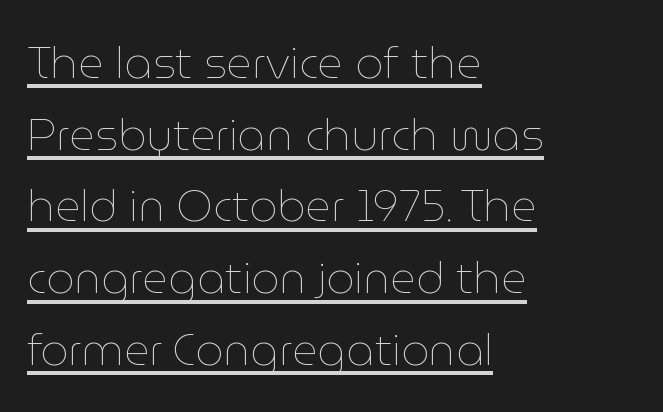
{"italic": "no", "bold": "no", "weight": "thin", "width": "normal", "stroke_contrast": "low", "x_height": "medium", "monospaced": "no", "underline": "yes", "align": "left", "line_spacing": "normal", "line_spacing_ratio": 1.63, "letter_spacing": "normal", "letter_spacing_em": 0.0, "glyph_px": 44}
